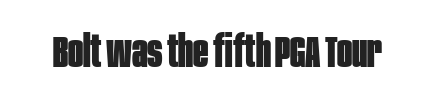
The image shows 45 px bold, condensed sans-serif type, upright; set normal letter spacing, not underlined; low stroke contrast and a large x-height.
